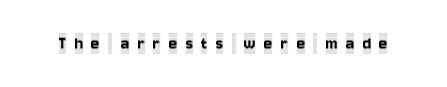
The image shows 20 px text type, upright; set unusually wide letter spacing (+0.41 em), not underlined.
